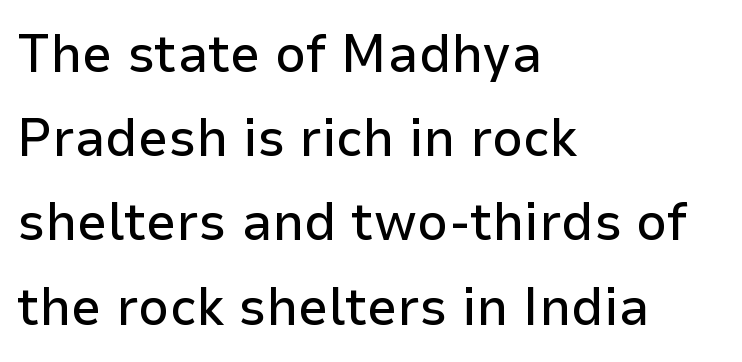
{"serif": "no", "italic": "no", "width": "normal", "stroke_contrast": "low", "x_height": "medium", "monospaced": "no", "underline": "no", "align": "left", "line_spacing": "normal", "line_spacing_ratio": 1.56, "letter_spacing": "normal", "letter_spacing_em": 0.0, "glyph_px": 54}
